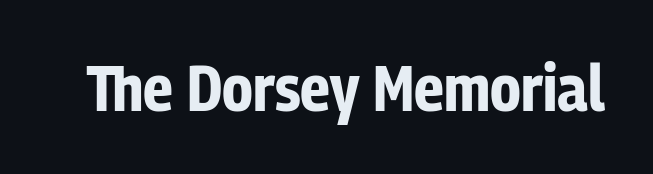
The image shows 65 px bold, condensed sans-serif type, upright; set normal letter spacing, not underlined; low stroke contrast and a medium x-height.
